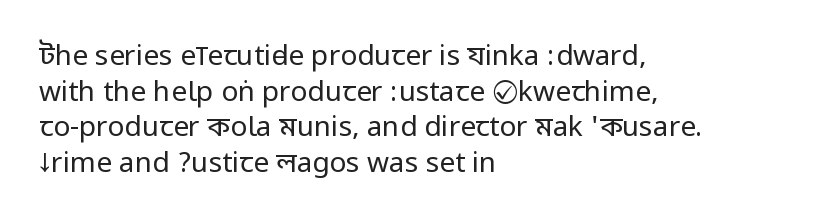
The image shows 28 px regular-weight, condensed sans-serif type, upright; set left-aligned, normal line spacing (1.27x), normal letter spacing, not underlined; low stroke contrast.
